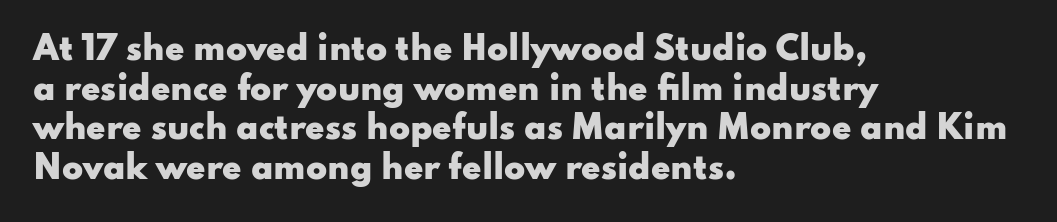
The image shows 31 px heavy, wide sans-serif type, upright; set left-aligned, normal line spacing (1.28x), normal letter spacing, not underlined; low stroke contrast and a small x-height.
